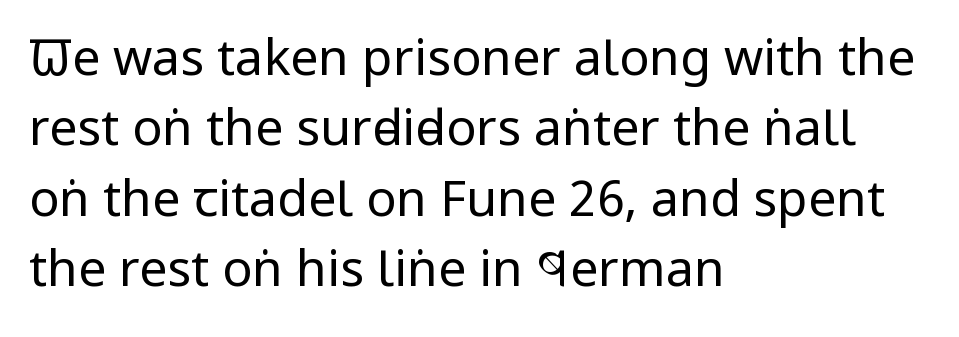
The image shows 50 px regular-weight, condensed sans-serif type, upright; set left-aligned, normal line spacing (1.41x), normal letter spacing, not underlined; low stroke contrast and a large x-height.
